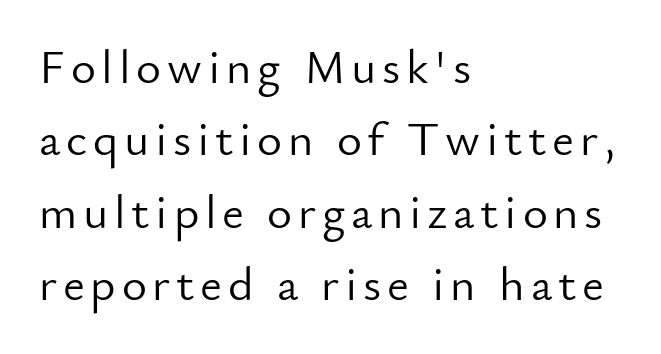
A typesetter would call this leading conventional body-copy spacing. The font is comparable to plain body text, perhaps lighter. Characters remain perfectly vertical along every line. The lines in this sample share a left origin and differ only in where they stop. This sample has the flowing, uneven cadence of proportional lettering.
